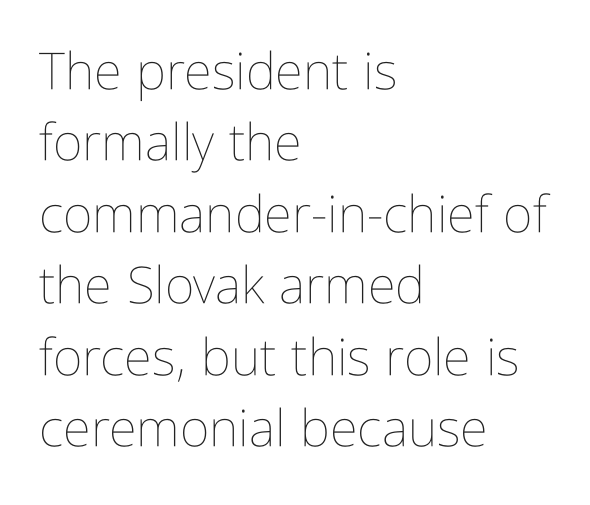
{"italic": "no", "bold": "no", "weight": "thin", "width": "condensed", "stroke_contrast": "low", "x_height": "medium", "monospaced": "no", "underline": "no", "align": "left", "line_spacing": "normal", "line_spacing_ratio": 1.4, "letter_spacing": "normal", "letter_spacing_em": 0.0, "glyph_px": 51}
